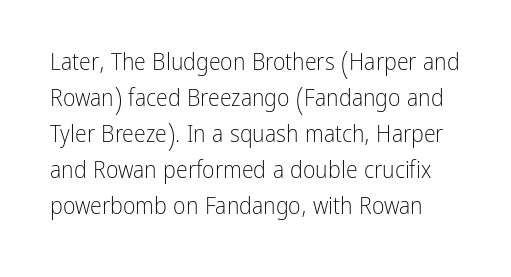
{"italic": "no", "bold": "no", "underline": "no", "line_spacing": "normal", "line_spacing_ratio": 1.5, "letter_spacing": "normal", "letter_spacing_em": 0.0, "glyph_px": 24}
